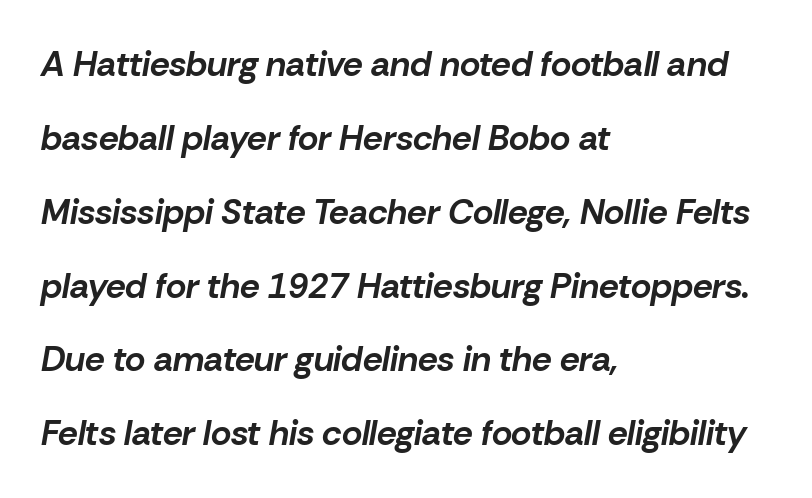
Q: Is the text bold? A: Yes.
Q: Is the text italic (slanted)? A: Yes, it leans right by about 10 degrees.
Q: Is the text underlined? A: No.
Q: How is the paragraph aligned? A: Left-aligned.
Q: Is the spacing between letters normal or unusually wide? A: Normal.
Q: Is the spacing between lines tight, normal or loose? A: Loose.
Q: Width (condensed, normal, or wide)? A: Normal.
Q: Stroke contrast? A: Low.
Q: x-height? A: Medium.
Q: Monospaced? A: No.
